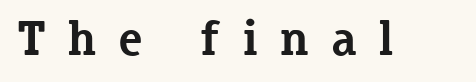
{"serif": "yes", "italic": "no", "bold": "yes", "weight": "bold", "width": "normal", "stroke_contrast": "low", "x_height": "medium", "monospaced": "no", "underline": "no", "letter_spacing": "wide", "letter_spacing_em": 0.44, "glyph_px": 49}
